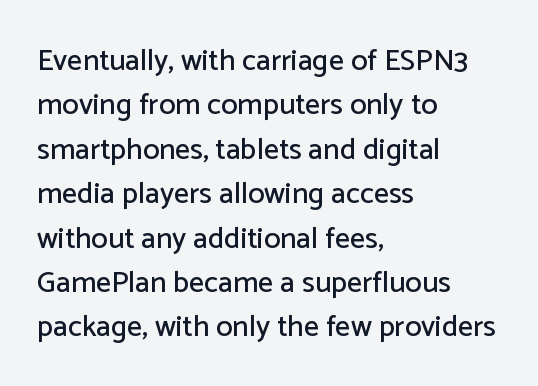
Each letter's strokes conclude bluntly, with no projecting serifs. The letters sit at their default tracking, neither squeezed nor spread. The paragraph shown leans on its left margin. Quick note: underline off.
